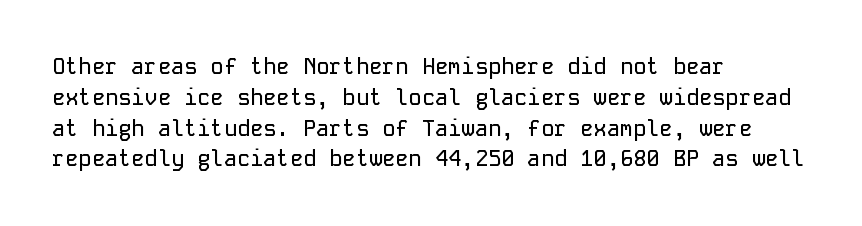
A classic flush-left, rag-right setting is used for this passage. Rendered with straight, roman letterforms. The rendering uses a moderate line-height, typical for paragraphs. In terms of letterspacing, this is plain default setting.
